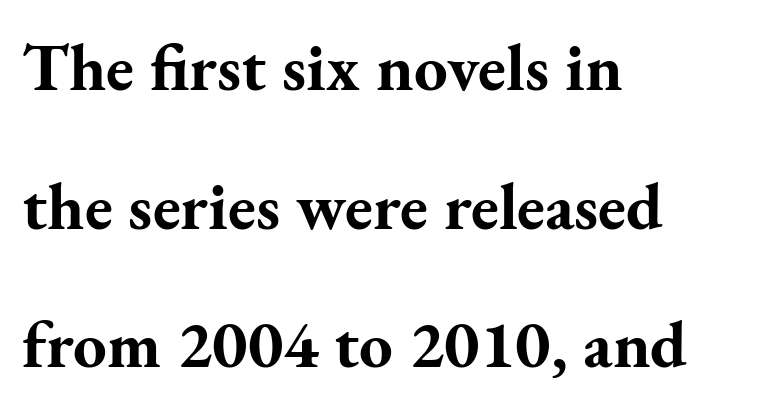
Q: Is the text bold? A: Yes.
Q: Is the text italic (slanted)? A: No, it is upright.
Q: Is the typeface a serif or a sans-serif typeface? A: Serif.
Q: Is the text underlined? A: No.
Q: How is the paragraph aligned? A: Left-aligned.
Q: Is the spacing between letters normal or unusually wide? A: Normal.
Q: Is the spacing between lines tight, normal or loose? A: Loose.
Q: Width (condensed, normal, or wide)? A: Normal.
Q: Stroke contrast? A: Medium.
Q: x-height? A: Small.
Q: Monospaced? A: No.
